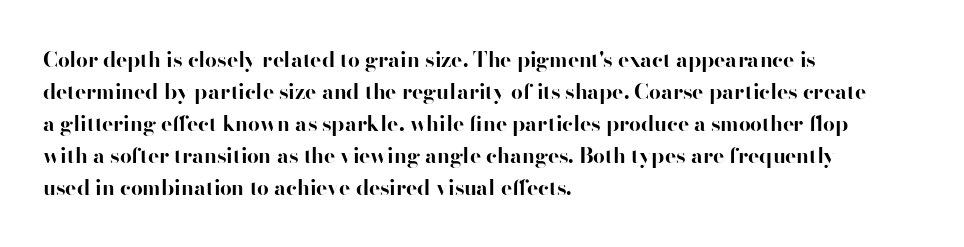
The image shows 21 px bold type, upright; set left-aligned, normal line spacing (1.52x), normal letter spacing, not underlined.
